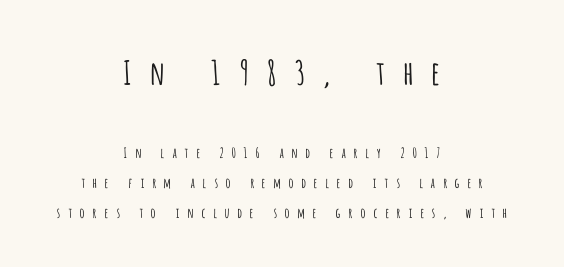
Q: Is the text bold? A: No.
Q: Is the text italic (slanted)? A: No, it is upright.
Q: Is the typeface a serif or a sans-serif typeface? A: Sans-serif.
Q: Is the text underlined? A: No.
Q: How is the paragraph aligned? A: Centered.
Q: Is the spacing between letters normal or unusually wide? A: Unusually wide.
Q: Is the spacing between lines tight, normal or loose? A: Loose.
Q: Which block of text is set in a larger size, the first (top) or the second (bottom)? A: The first (top) one.
Q: Width (condensed, normal, or wide)? A: Condensed.
Q: Stroke contrast? A: Low.
Q: x-height? A: Large.
Q: Monospaced? A: No.
